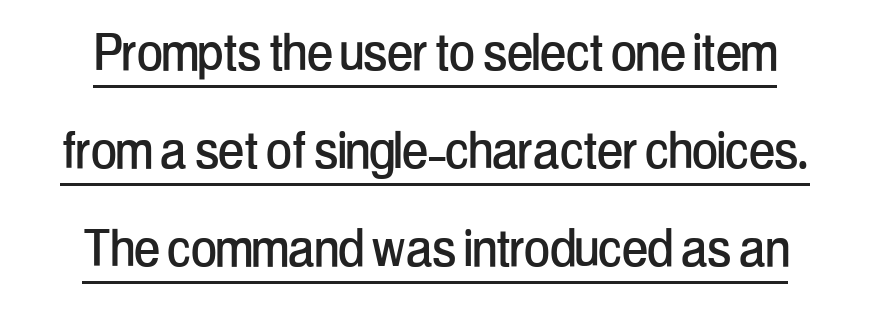
The image shows 62 px condensed sans-serif type, upright; set normal line spacing (1.58x), normal letter spacing, underlined; low stroke contrast and a medium x-height.
